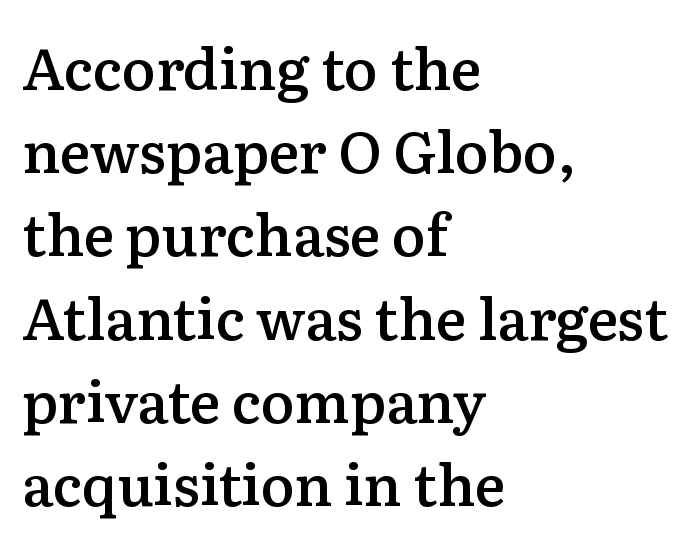
{"serif": "yes", "italic": "no", "bold": "semi", "weight": "semibold", "width": "normal", "stroke_contrast": "low", "x_height": "medium", "monospaced": "no", "underline": "no", "align": "left", "line_spacing": "normal", "line_spacing_ratio": 1.46, "letter_spacing": "normal", "letter_spacing_em": 0.0, "glyph_px": 57}
